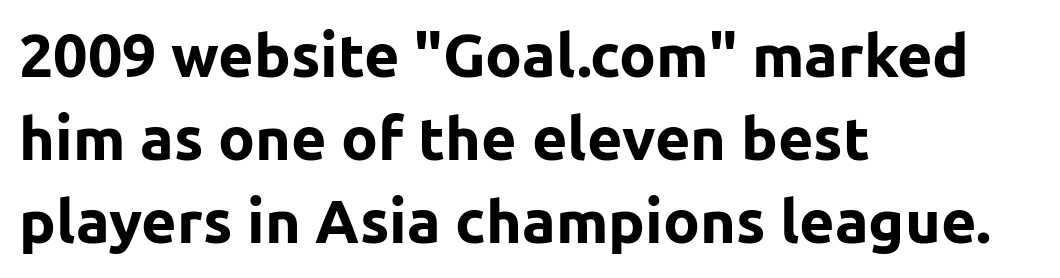
{"serif": "no", "italic": "no", "bold": "yes", "weight": "bold", "width": "normal", "stroke_contrast": "low", "x_height": "medium", "monospaced": "no", "underline": "no", "align": "left", "line_spacing": "normal", "line_spacing_ratio": 1.36, "letter_spacing": "normal", "letter_spacing_em": 0.0, "glyph_px": 61}
